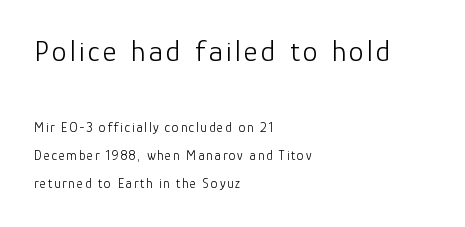
Q: Is the text bold? A: No.
Q: Is the text italic (slanted)? A: No, it is upright.
Q: Is the typeface a serif or a sans-serif typeface? A: Sans-serif.
Q: Is the text underlined? A: No.
Q: How is the paragraph aligned? A: Left-aligned.
Q: Is the spacing between lines tight, normal or loose? A: Loose.
Q: Which block of text is set in a larger size, the first (top) or the second (bottom)? A: The first (top) one.
Q: Width (condensed, normal, or wide)? A: Normal.
Q: Stroke contrast? A: Low.
Q: x-height? A: Medium.
Q: Monospaced? A: No.
